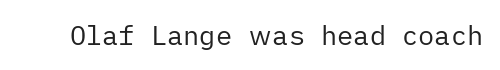
The image shows 27 px text type, upright; set normal letter spacing, not underlined.
